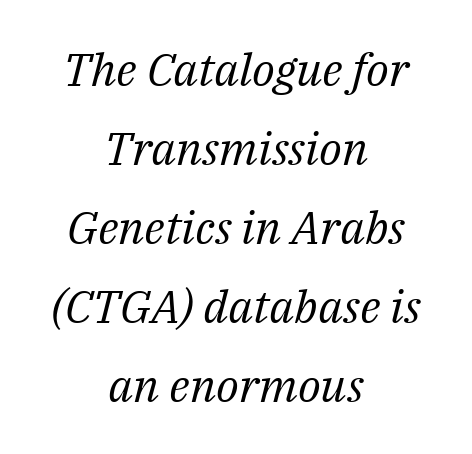
{"serif": "yes", "italic": "yes", "lean": "right", "slant_degrees": 14, "bold": "no", "weight": "regular", "width": "normal", "stroke_contrast": "medium", "x_height": "medium", "monospaced": "no", "underline": "no", "align": "center", "line_spacing_ratio": 1.72, "letter_spacing": "normal", "letter_spacing_em": 0.0, "glyph_px": 46}
